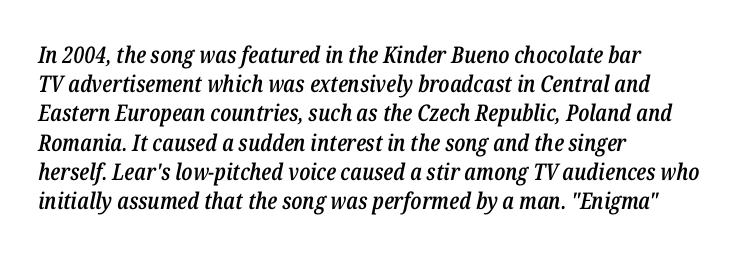
Typesetter's note: demi weight, one step under bold. The lettering tilts uniformly, giving the passage an italic look. Line spacing here is normal. The passage shown has conventional tracking throughout. The string is rendered with underlining switched off. Left-aligned paragraph, ragged on the right.
